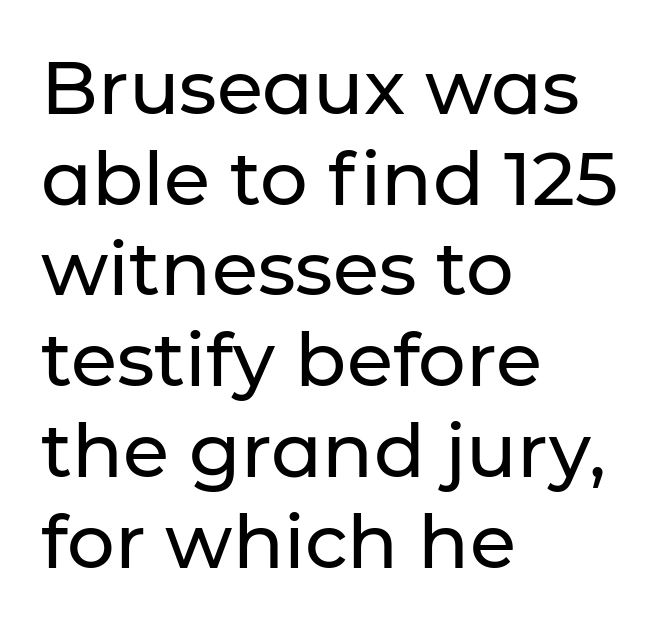
{"serif": "no", "italic": "no", "width": "normal", "stroke_contrast": "low", "x_height": "medium", "monospaced": "no", "underline": "no", "align": "left", "line_spacing_ratio": 1.21, "letter_spacing": "normal", "letter_spacing_em": 0.0, "glyph_px": 75}
